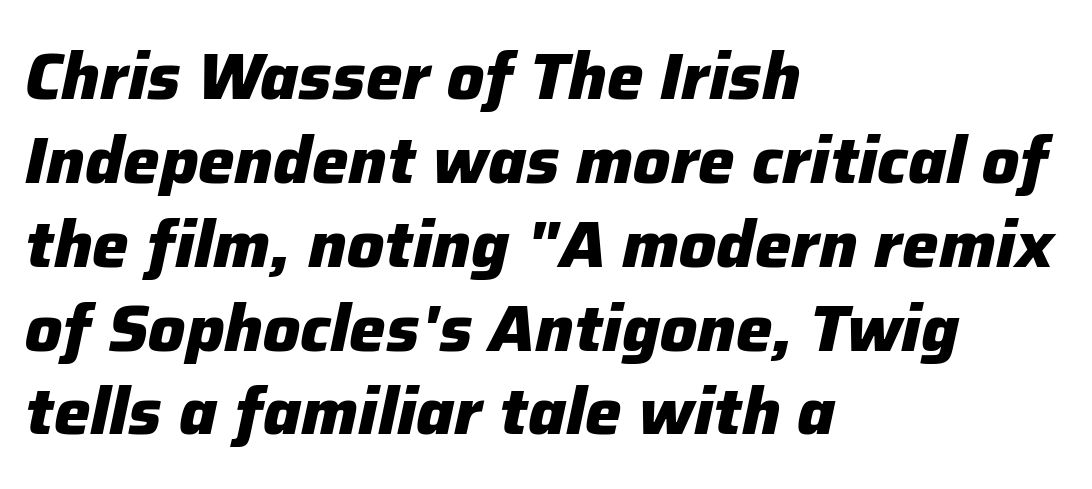
Q: Is the text bold? A: Yes.
Q: Is the text italic (slanted)? A: Yes, it leans right by about 12 degrees.
Q: Is the text underlined? A: No.
Q: How is the paragraph aligned? A: Left-aligned.
Q: Is the spacing between letters normal or unusually wide? A: Normal.
Q: Is the spacing between lines tight, normal or loose? A: Normal.
Q: Width (condensed, normal, or wide)? A: Normal.
Q: Stroke contrast? A: Low.
Q: x-height? A: Medium.
Q: Monospaced? A: No.
